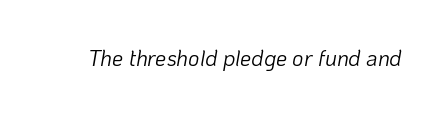
Q: Is the text bold? A: No.
Q: Is the text italic (slanted)? A: Yes, it leans right by about 10 degrees.
Q: Is the text underlined? A: No.
Q: Is the spacing between letters normal or unusually wide? A: Normal.
